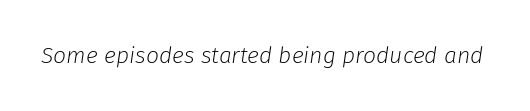
Q: Is the text bold? A: No.
Q: Is the text italic (slanted)? A: Yes, it leans right by about 8 degrees.
Q: Is the text underlined? A: No.
Q: Is the spacing between letters normal or unusually wide? A: Normal.
